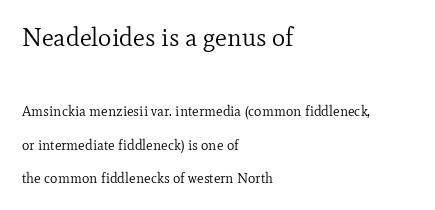
Size hierarchy here favors the leading block over the trailing one. The typeface has the unassuming heft of standard copy or less. Spacing between characters is what you'd get straight out of the box. Leftover space on each line is placed entirely after the last word. The gap between lines stays unmarked.
